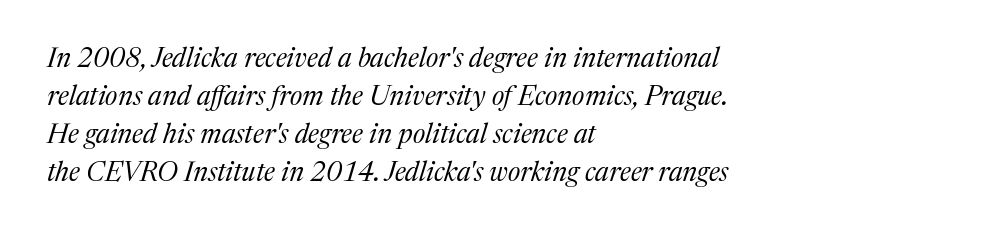
The image shows 27 px text type, italic (leaning right); set left-aligned, normal line spacing (1.41x), normal letter spacing, not underlined.
